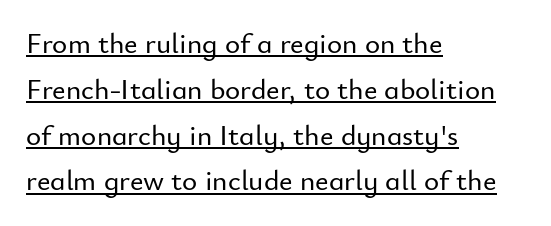
The image shows 29 px sans-serif type, upright; set left-aligned, normal line spacing (1.58x), normal letter spacing, underlined; low stroke contrast and a small x-height.
